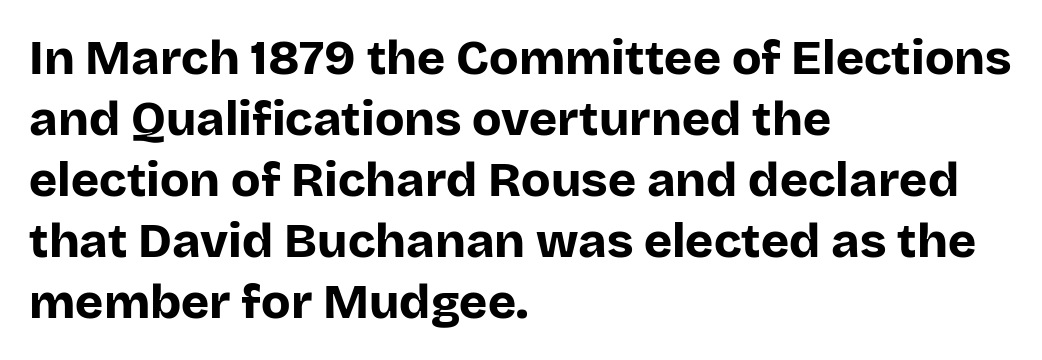
Is the letter spacing exaggerated? No — it looks like the ordinary default. Do the characters align in a grid? No, the font is proportional. Each line starts at the same left margin while the right side varies. Whoever set this chose a conventional vertical rhythm.
